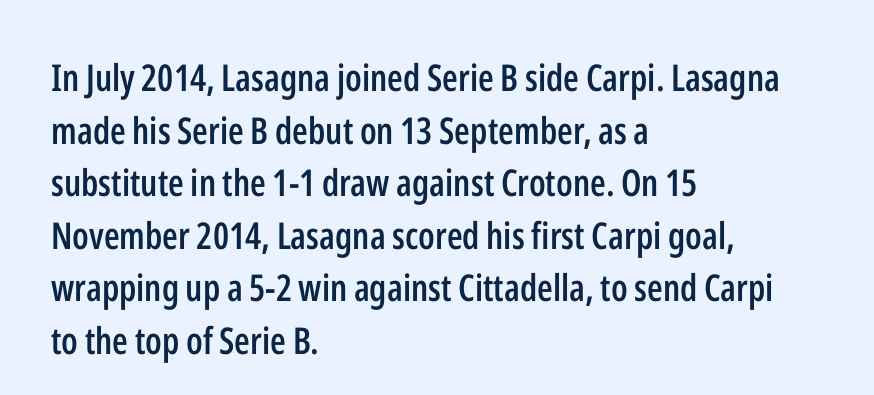
The image shows 37 px semibold, condensed sans-serif type, upright; set left-aligned, normal line spacing (1.42x), normal letter spacing, not underlined; low stroke contrast and a medium x-height.
